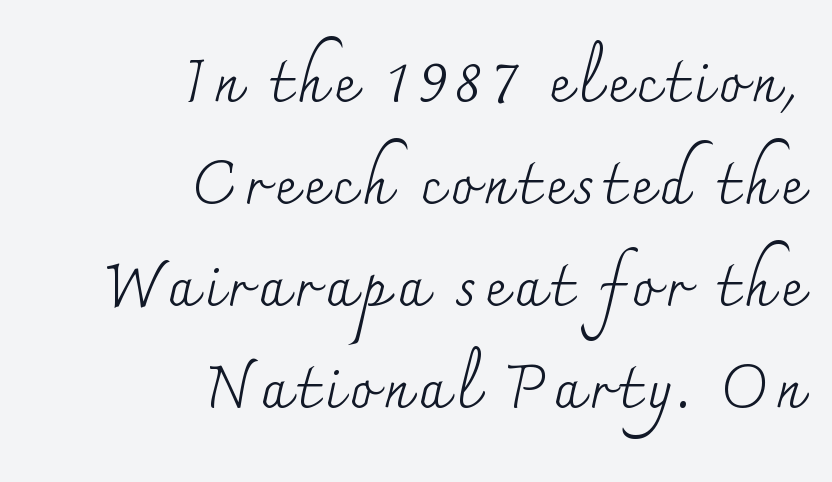
The image shows 59 px regular-weight serif type; set right-aligned, line spacing 1.73x, not underlined; medium stroke contrast and a small x-height.
